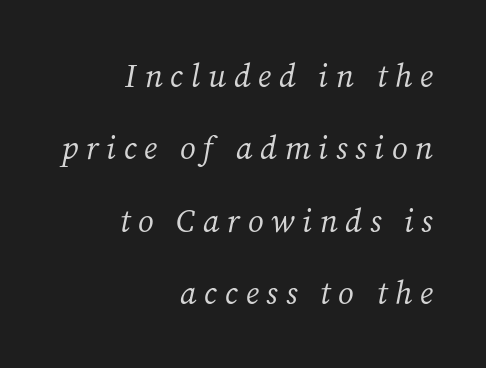
The image shows 32 px regular-weight serif type, italic (leaning right); set right-aligned, loose line spacing (2.26x), unusually wide letter spacing (+0.24 em), not underlined; medium stroke contrast and a medium x-height.
